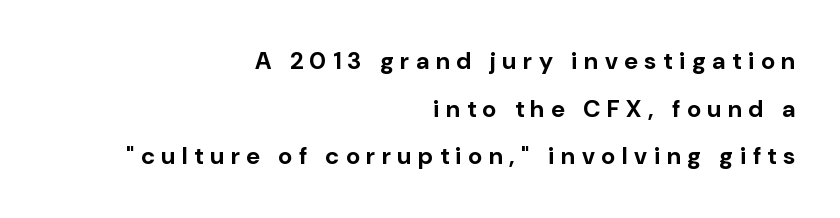
The image shows 24 px bold type, upright; set right-aligned, loose line spacing (1.98x), unusually wide letter spacing (+0.28 em), not underlined.
